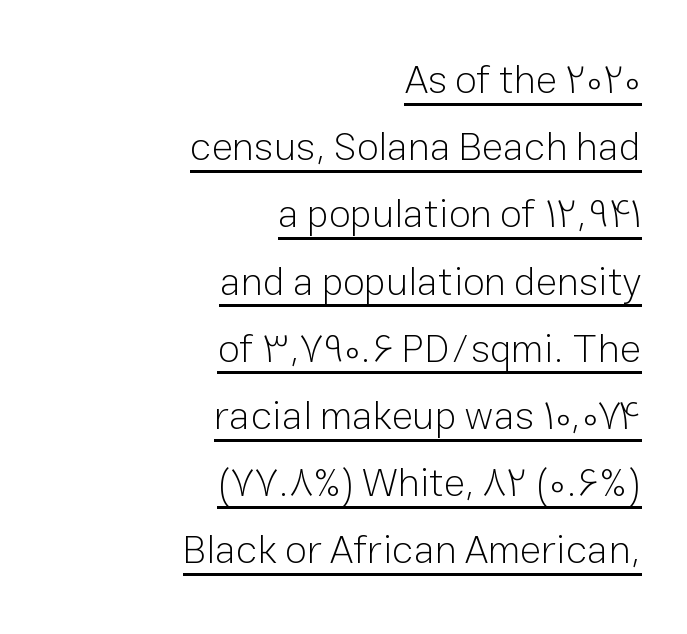
{"serif": "no", "italic": "no", "bold": "no", "weight": "light", "width": "normal", "stroke_contrast": "low", "x_height": "medium", "monospaced": "no", "underline": "yes", "align": "right", "line_spacing": "normal", "line_spacing_ratio": 1.68, "letter_spacing": "normal", "letter_spacing_em": 0.0, "glyph_px": 40}
